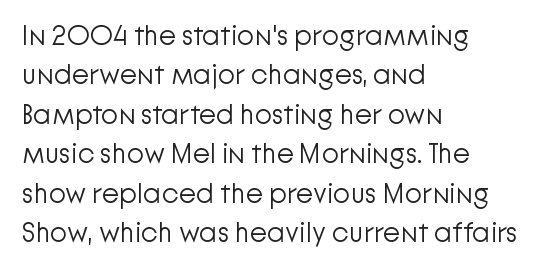
{"serif": "no", "italic": "no", "bold": "no", "weight": "light", "width": "normal", "stroke_contrast": "low", "x_height": "medium", "monospaced": "no", "underline": "no", "align": "left", "line_spacing": "normal", "line_spacing_ratio": 1.41, "letter_spacing": "normal", "letter_spacing_em": 0.0, "glyph_px": 28}
